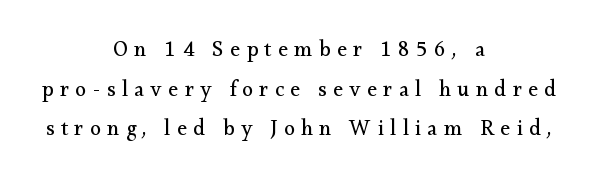
The image shows 22 px text type, upright; set centered, line spacing 1.8x, unusually wide letter spacing (+0.29 em), not underlined.
